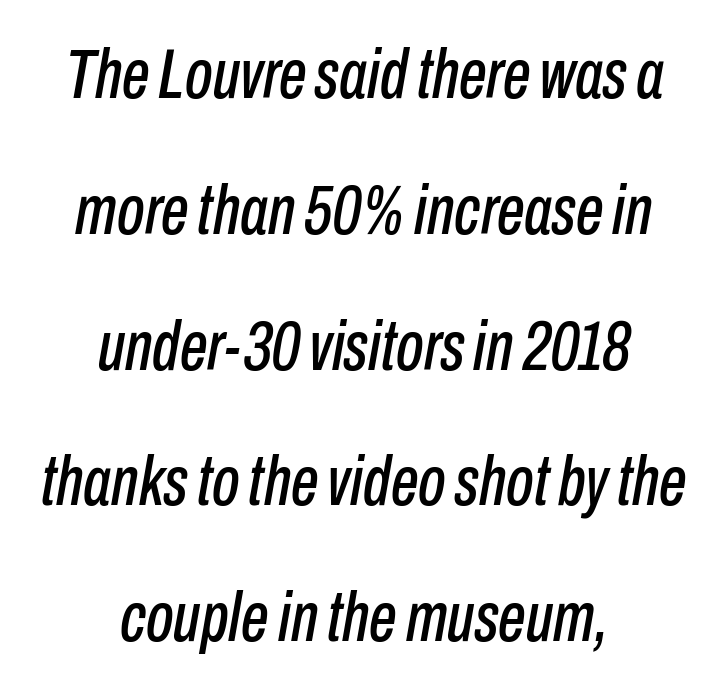
The face used here is rendered with its standard letterfit. The font's italic variant was chosen for this text. Plain, unruled lines of type. These lines are rendered in a variable-pitch font.
